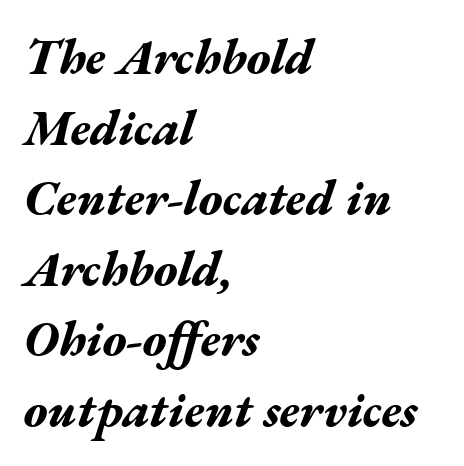
The image shows 49 px bold, wide type, italic (leaning right); set left-aligned, normal line spacing (1.44x), normal letter spacing, not underlined; medium stroke contrast and a medium x-height.
